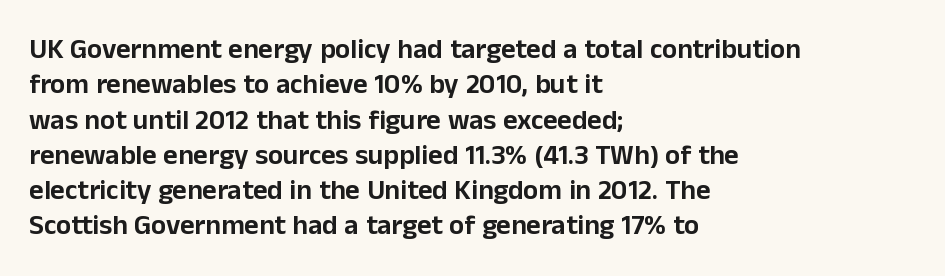
The image shows 28 px sans-serif type, upright; set left-aligned, normal line spacing (1.26x), normal letter spacing, not underlined; low stroke contrast and a medium x-height.
